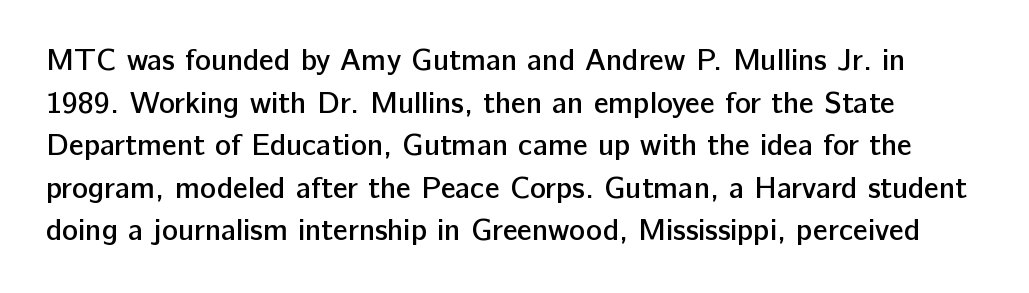
{"serif": "no", "italic": "no", "bold": "semi", "weight": "semibold", "width": "normal", "stroke_contrast": "low", "x_height": "medium", "monospaced": "no", "underline": "no", "line_spacing": "normal", "line_spacing_ratio": 1.42, "letter_spacing": "normal", "letter_spacing_em": 0.0, "glyph_px": 30}
